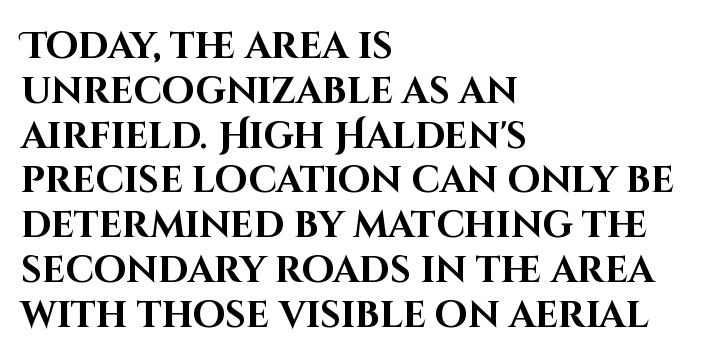
Rendered with straight, roman letterforms. You'd pick this weight for a headline — it's a proper bold. The type family on display is of the sans-serif kind. Inter-character spacing is left at the font's built-in metrics. Think of a printed novel: that variable character pitch is what you see here.
